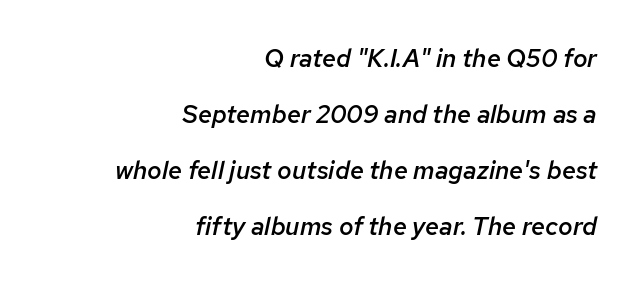
Short note: letters normally spaced. How heavy is the stroke? Medium-heavy — a semibold, shy of bold. Yep, that's italic — everything's leaning. Line ends are locked; line starts wander. Just letters on the line, the space beneath them empty.
